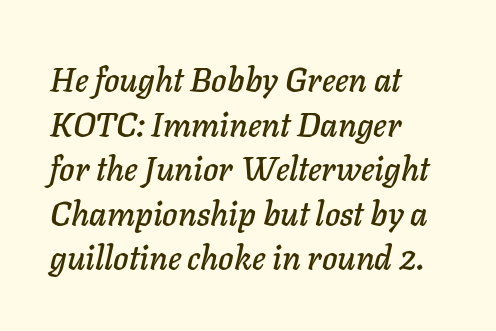
These lines are rendered in a variable-pitch font. You can tell it's italic because the verticals aren't actually vertical. A typesetter would call this leading conventional body-copy spacing. Words appear dense and cohesive because spacing is normal.
